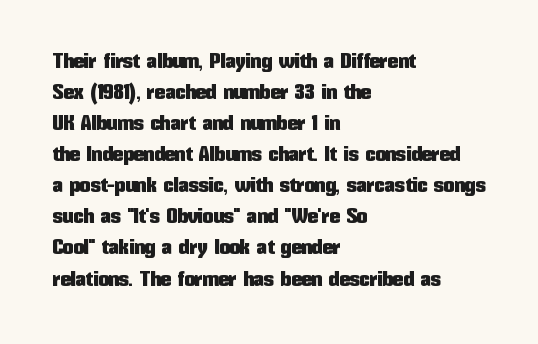
{"italic": "no", "underline": "no", "align": "left", "line_spacing": "normal", "line_spacing_ratio": 1.48, "letter_spacing": "normal", "letter_spacing_em": 0.0, "glyph_px": 21}
